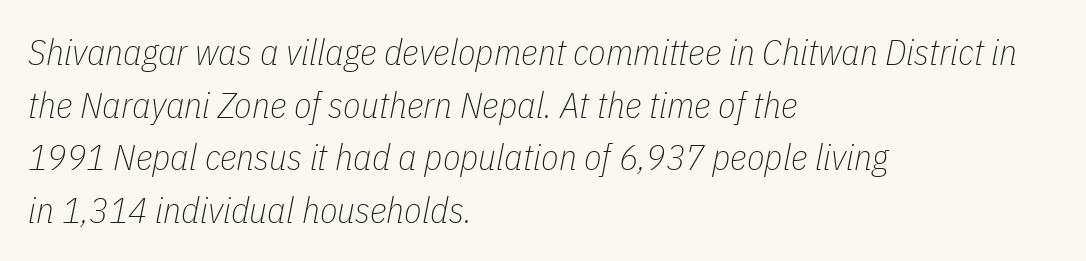
No letter is thick-stroked: the sample isn't bold. These lines are set flush left with a ragged right edge. Descenders are the only things crossing below the line. Is this a fixed-width face? No — the glyphs have proportional, varying widths. Every character sits at an angle, as italics do.
